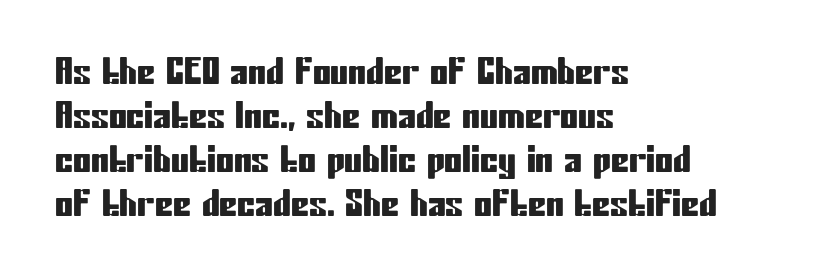
The image shows 36 px condensed sans-serif type, upright; set left-aligned, line spacing 1.22x, normal letter spacing, not underlined; low stroke contrast and a medium x-height.
